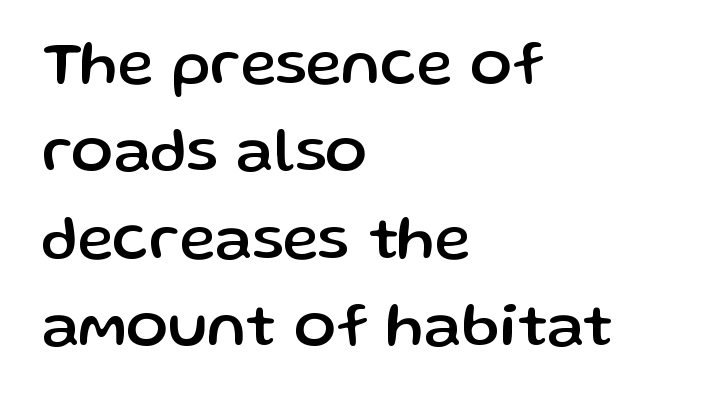
The image shows 62 px sans-serif type, upright; set left-aligned, normal line spacing (1.41x), normal letter spacing, not underlined; low stroke contrast and a medium x-height.
